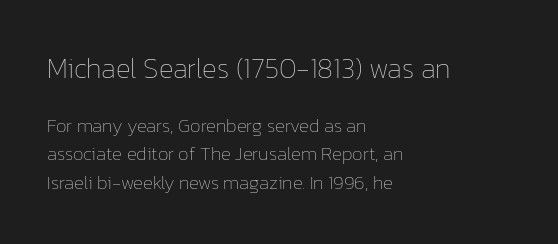
Q: Is the text bold? A: No.
Q: Is the text italic (slanted)? A: No, it is upright.
Q: Is the text underlined? A: No.
Q: How is the paragraph aligned? A: Left-aligned.
Q: Is the spacing between letters normal or unusually wide? A: Normal.
Q: Is the spacing between lines tight, normal or loose? A: Normal.
Q: Which block of text is set in a larger size, the first (top) or the second (bottom)? A: The first (top) one.
Q: Width (condensed, normal, or wide)? A: Normal.
Q: Stroke contrast? A: Low.
Q: x-height? A: Medium.
Q: Monospaced? A: No.
